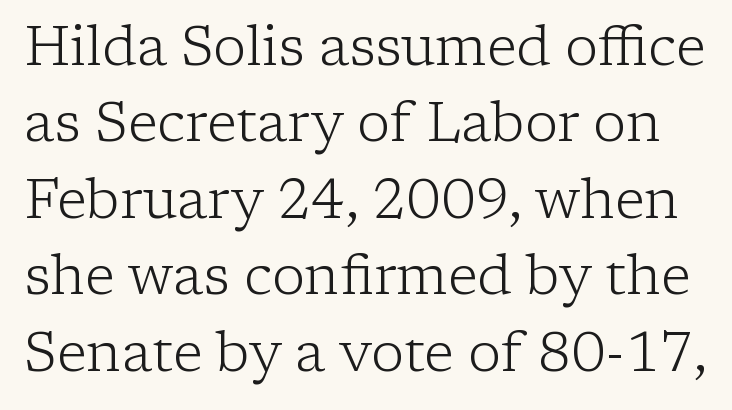
Q: Is the text bold? A: No.
Q: Is the text italic (slanted)? A: No, it is upright.
Q: Is the typeface a serif or a sans-serif typeface? A: Serif.
Q: Is the text underlined? A: No.
Q: Is the spacing between letters normal or unusually wide? A: Normal.
Q: Is the spacing between lines tight, normal or loose? A: Normal.
Q: Width (condensed, normal, or wide)? A: Normal.
Q: Stroke contrast? A: Low.
Q: x-height? A: Medium.
Q: Monospaced? A: No.
